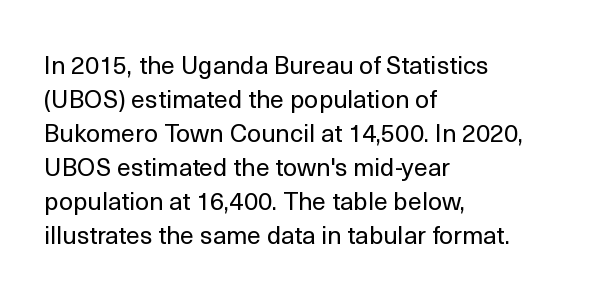
Q: Is the text bold? A: No.
Q: Is the text italic (slanted)? A: No, it is upright.
Q: Is the text underlined? A: No.
Q: How is the paragraph aligned? A: Left-aligned.
Q: Is the spacing between letters normal or unusually wide? A: Normal.
Q: Is the spacing between lines tight, normal or loose? A: Normal.
